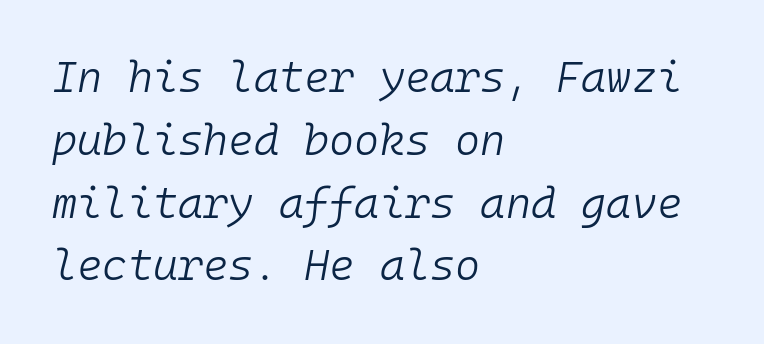
{"italic": "yes", "lean": "right", "slant_degrees": 10, "bold": "no", "weight": "light", "width": "normal", "stroke_contrast": "low", "x_height": "medium", "monospaced": "yes", "underline": "no", "align": "left", "line_spacing": "normal", "line_spacing_ratio": 1.46, "letter_spacing": "normal", "letter_spacing_em": 0.0, "glyph_px": 43}
